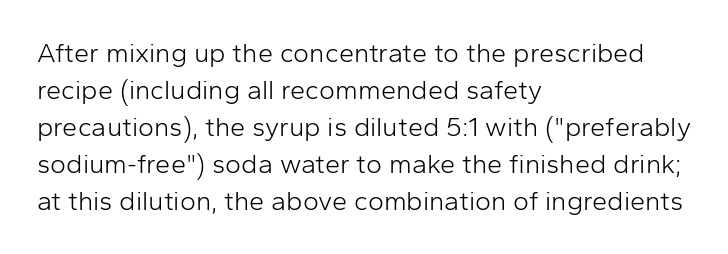
Reading down the block, your eye returns to a fixed left position each line. Tall strokes in this sample are plumb rather than angled. The rendering uses a moderate line-height, typical for paragraphs. This is not heavy type; no bold has been used. Any mark beneath the type? The region is blank. Each word holds together tightly as a unit, with standard inter-letter gaps.
